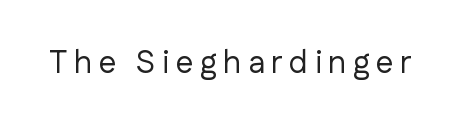
{"serif": "no", "italic": "no", "bold": "no", "weight": "regular", "width": "normal", "stroke_contrast": "low", "x_height": "medium", "monospaced": "no", "underline": "no", "letter_spacing": "wide", "letter_spacing_em": 0.2, "glyph_px": 32}
